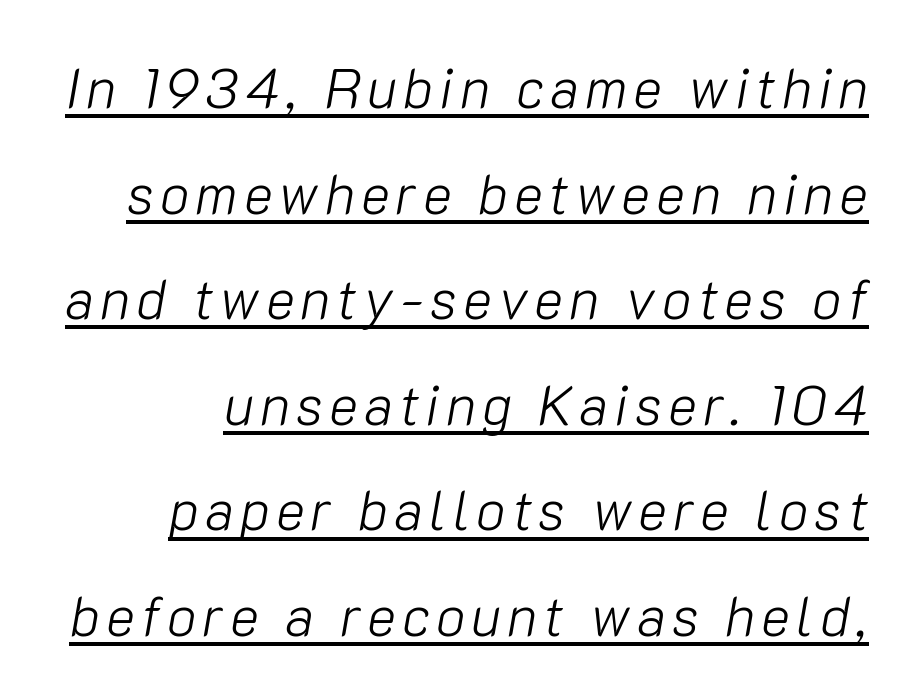
Q: Is the text bold? A: No.
Q: Is the text italic (slanted)? A: Yes, it leans right by about 10 degrees.
Q: Is the text underlined? A: Yes.
Q: Is the spacing between lines tight, normal or loose? A: Loose.
Q: Width (condensed, normal, or wide)? A: Normal.
Q: Stroke contrast? A: Low.
Q: x-height? A: Medium.
Q: Monospaced? A: No.
